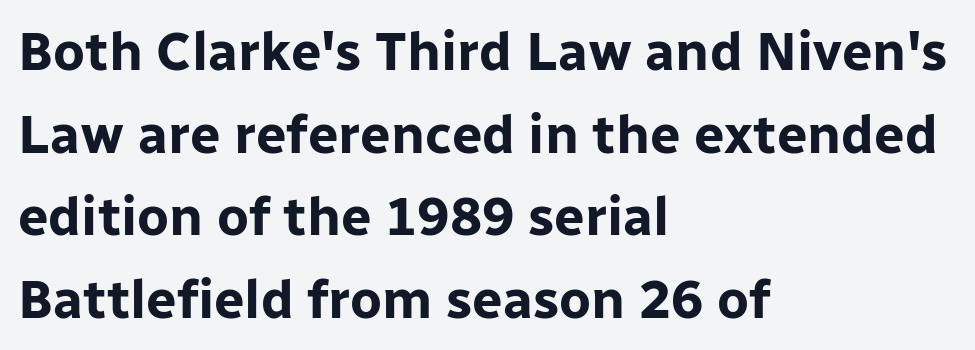
The image shows 54 px bold sans-serif type, upright; set left-aligned, normal line spacing (1.53x), normal letter spacing, not underlined; low stroke contrast and a medium x-height.
